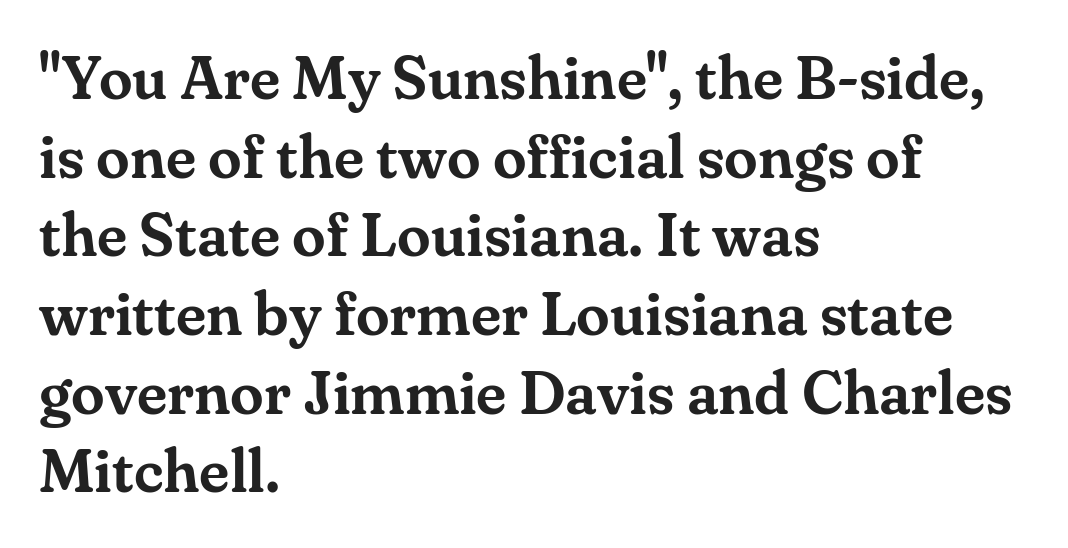
{"serif": "yes", "italic": "no", "width": "normal", "stroke_contrast": "medium", "x_height": "small", "monospaced": "no", "underline": "no", "align": "left", "line_spacing": "normal", "line_spacing_ratio": 1.29, "letter_spacing": "normal", "letter_spacing_em": 0.0, "glyph_px": 61}
